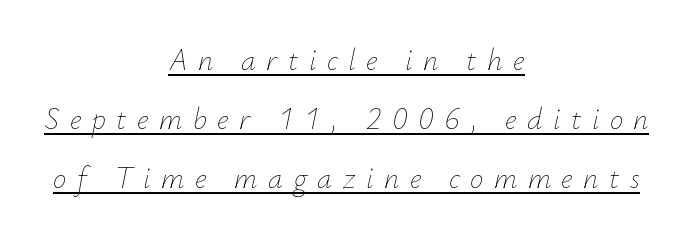
{"italic": "yes", "lean": "right", "slant_degrees": 12, "bold": "no", "weight": "thin", "width": "normal", "stroke_contrast": "low", "x_height": "small", "monospaced": "no", "underline": "yes", "align": "center", "line_spacing": "loose", "line_spacing_ratio": 1.97, "letter_spacing": "wide", "letter_spacing_em": 0.35, "glyph_px": 30}
